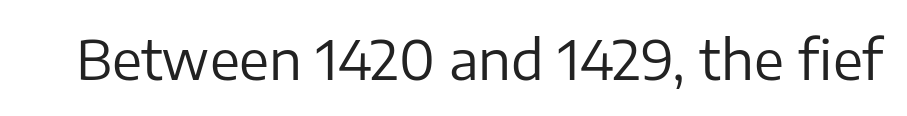
Q: Is the text bold? A: No.
Q: Is the text italic (slanted)? A: No, it is upright.
Q: Is the typeface a serif or a sans-serif typeface? A: Sans-serif.
Q: Is the text underlined? A: No.
Q: Is the spacing between letters normal or unusually wide? A: Normal.
Q: Width (condensed, normal, or wide)? A: Normal.
Q: Stroke contrast? A: Low.
Q: x-height? A: Medium.
Q: Monospaced? A: No.
